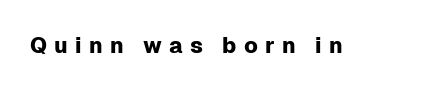
Q: Is the text italic (slanted)? A: No, it is upright.
Q: Is the text underlined? A: No.
Q: Is the spacing between letters normal or unusually wide? A: Unusually wide.
